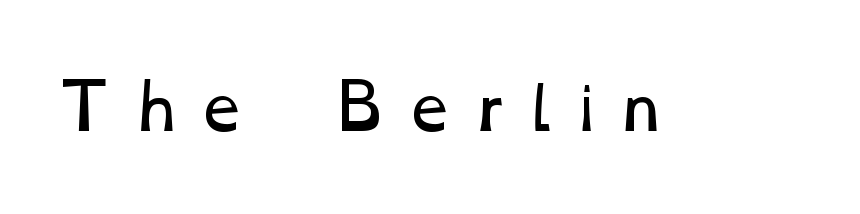
A light-to-regular cut is what we see here. This rendering features lettering with no underline. Caption: expanded tracking, letters set apart. Is this a fixed-width face? No — the glyphs have proportional, varying widths.
